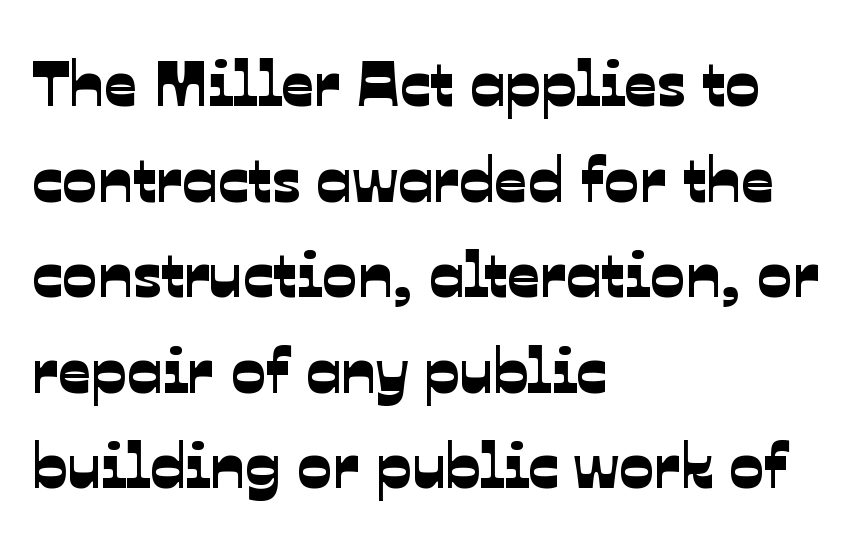
The image shows 65 px sans-serif type; set left-aligned, normal line spacing (1.47x), normal letter spacing, not underlined; low stroke contrast and a medium x-height.
